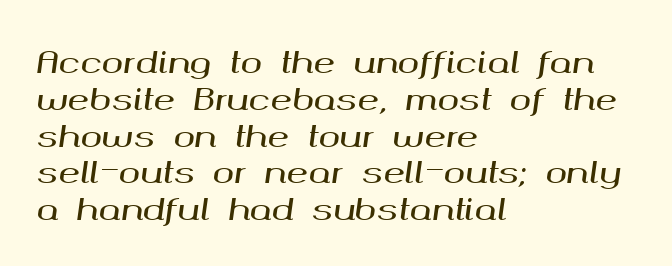
Is this a fixed-width face? No — the glyphs have proportional, varying widths. This rendering uses left alignment, leaving the right contour irregular. The lettering tilts uniformly, giving the passage an italic look. The tracking reads as untouched default to a designer's eye. Descenders are the only things crossing below the line. A normal amount of white space separates one row of letters from the next.
